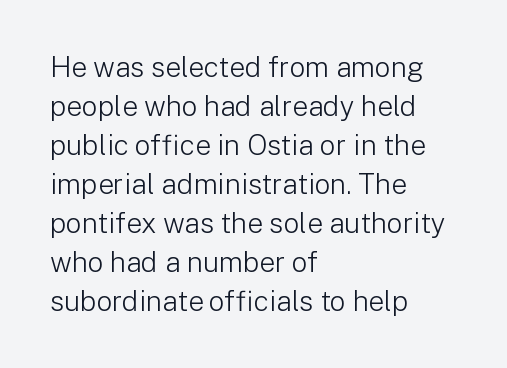
The image shows 28 px light sans-serif type, upright; set left-aligned, normal line spacing (1.39x), normal letter spacing, not underlined; low stroke contrast and a medium x-height.
